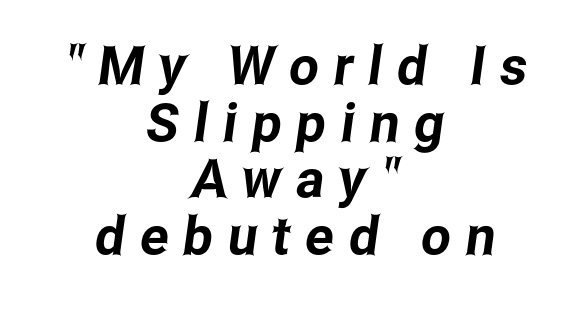
{"serif": "no", "width": "condensed", "stroke_contrast": "low", "x_height": "medium", "monospaced": "no", "underline": "no", "align": "center", "line_spacing": "tight", "line_spacing_ratio": 1.07, "letter_spacing": "wide", "letter_spacing_em": 0.28, "glyph_px": 53}
